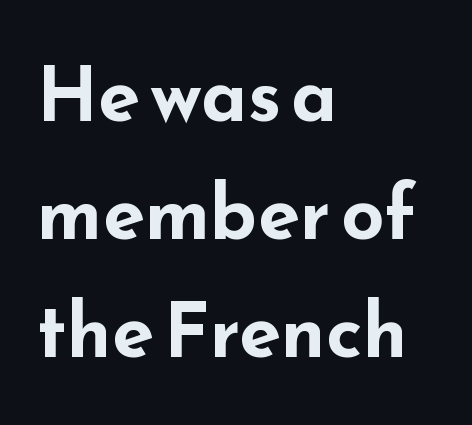
{"serif": "no", "italic": "no", "bold": "yes", "weight": "bold", "width": "wide", "stroke_contrast": "low", "x_height": "small", "monospaced": "no", "underline": "no", "align": "left", "line_spacing": "normal", "line_spacing_ratio": 1.55, "letter_spacing": "normal", "letter_spacing_em": 0.0, "glyph_px": 76}
